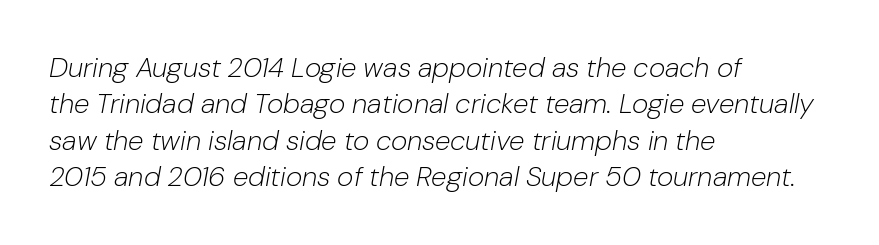
The image shows 28 px light type, italic (leaning right); set left-aligned, normal line spacing (1.3x), normal letter spacing, not underlined; low stroke contrast and a medium x-height.
